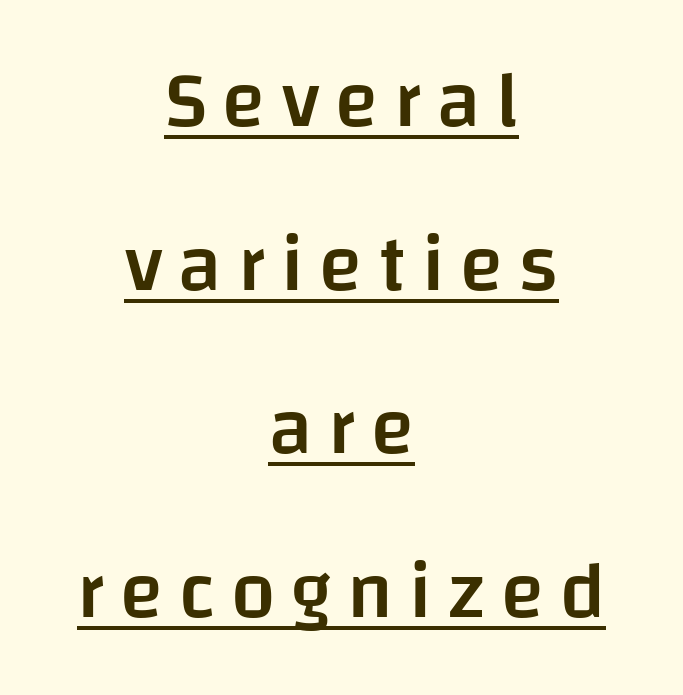
The image shows 79 px semibold sans-serif type, upright; set centered, loose line spacing (2.07x), unusually wide letter spacing (+0.2 em), underlined; low stroke contrast and a large x-height.
